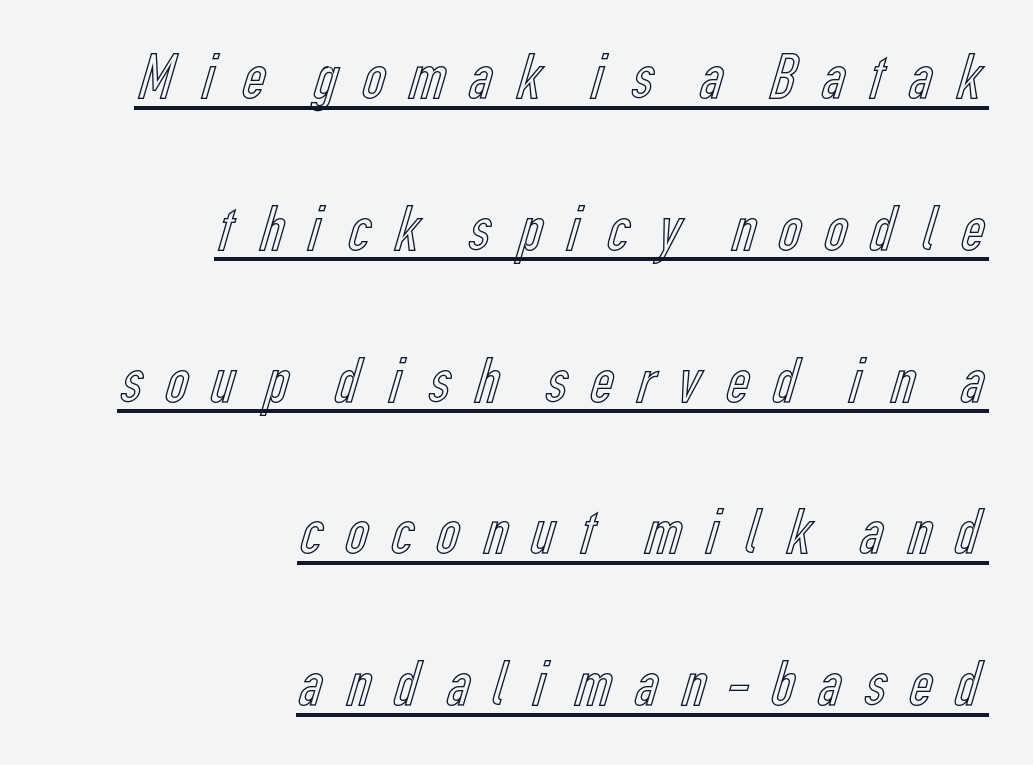
Leftover space on each line is placed entirely before the opening word. Honestly, the underline is the first thing you notice here. Think of a printed novel: that variable character pitch is what you see here.
